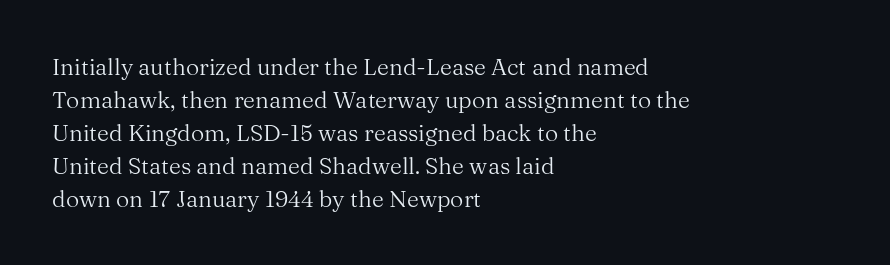
Q: Is the text bold? A: No.
Q: Is the text italic (slanted)? A: No, it is upright.
Q: Is the text underlined? A: No.
Q: How is the paragraph aligned? A: Left-aligned.
Q: Is the spacing between letters normal or unusually wide? A: Normal.
Q: Is the spacing between lines tight, normal or loose? A: Normal.
